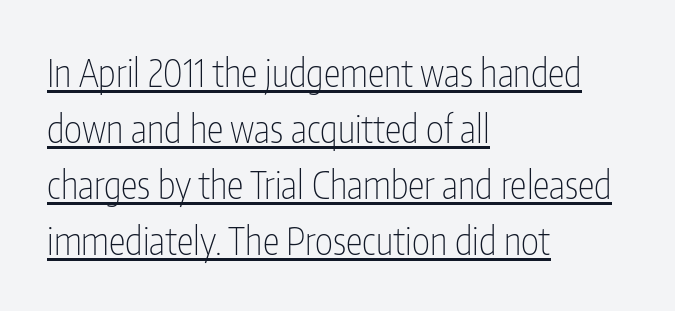
The image shows 38 px thin, condensed sans-serif type, upright; set left-aligned, normal line spacing (1.47x), normal letter spacing, underlined; low stroke contrast and a medium x-height.
